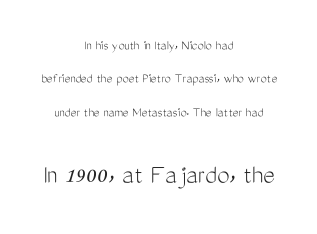
The image shows 28 px light, condensed sans-serif type, upright; set centered, loose line spacing (2.39x), normal letter spacing, not underlined; the second (bottom) block is 2.0x larger; medium stroke contrast and a medium x-height.
